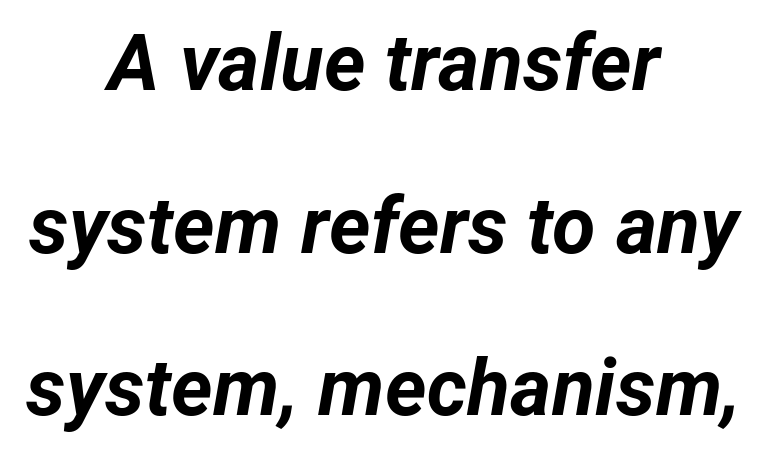
The image shows 79 px bold type, italic (leaning right); set centered, loose line spacing (2.06x), normal letter spacing, not underlined; low stroke contrast and a medium x-height.
